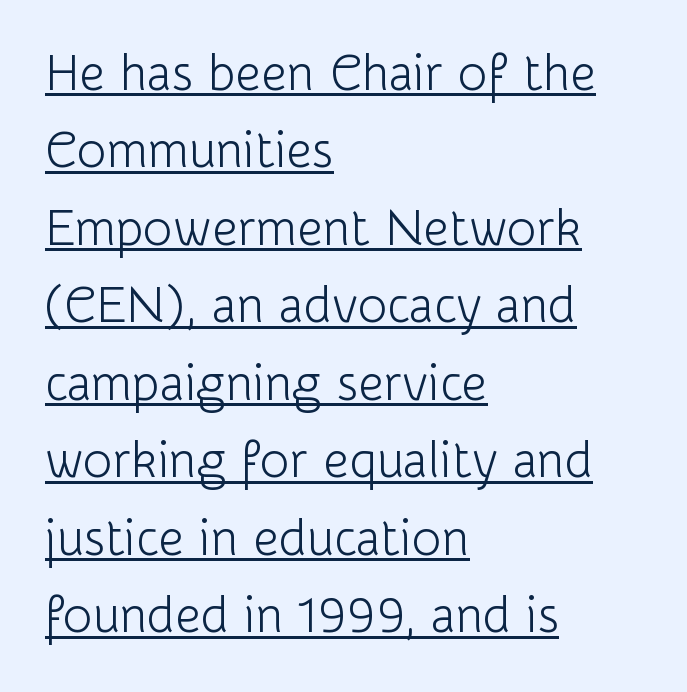
Q: Is the text bold? A: No.
Q: Is the text italic (slanted)? A: No, it is upright.
Q: Is the typeface a serif or a sans-serif typeface? A: Sans-serif.
Q: Is the text underlined? A: Yes.
Q: How is the paragraph aligned? A: Left-aligned.
Q: Is the spacing between letters normal or unusually wide? A: Normal.
Q: Is the spacing between lines tight, normal or loose? A: Normal.
Q: Width (condensed, normal, or wide)? A: Normal.
Q: Stroke contrast? A: Low.
Q: x-height? A: Medium.
Q: Monospaced? A: No.
